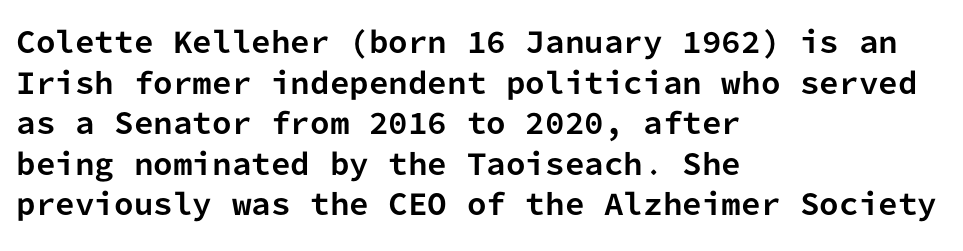
Stroke terminals: plain, sans-serif. Words float on clear page, feet unadorned. Horizontally, the lines are justified to the leading edge only. Students, note that the glyphs here touch the page at normal intervals. A typesetter would call this monospace, since all characters share one set width.
